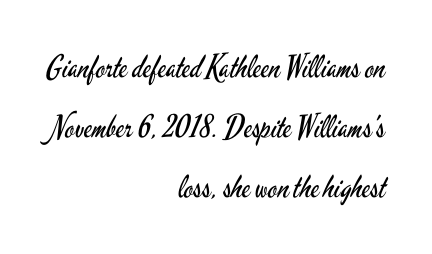
The image shows 31 px regular-weight, condensed sans-serif type; set right-aligned, loose line spacing (1.93x), normal letter spacing, not underlined; low stroke contrast and a small x-height.
